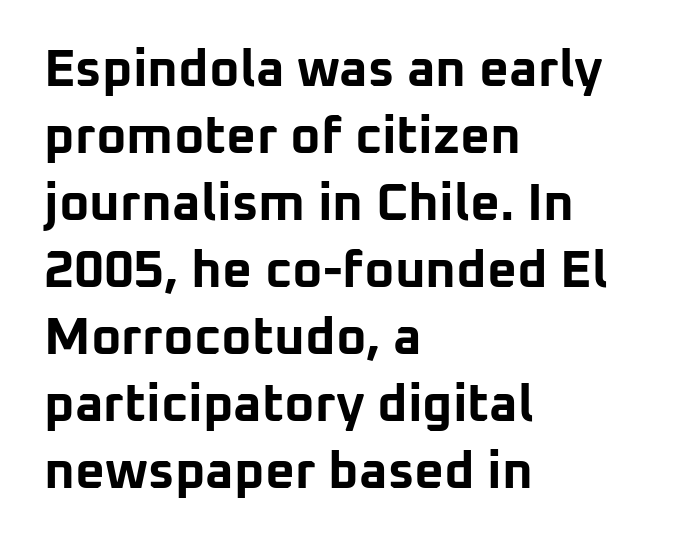
{"serif": "no", "italic": "no", "bold": "yes", "weight": "bold", "width": "normal", "stroke_contrast": "low", "x_height": "medium", "monospaced": "no", "underline": "no", "align": "left", "line_spacing": "normal", "line_spacing_ratio": 1.29, "letter_spacing": "normal", "letter_spacing_em": 0.0, "glyph_px": 52}
